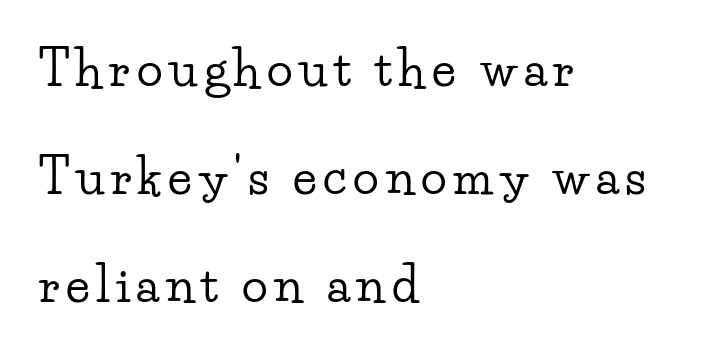
The image shows 48 px wide serif type, upright; set left-aligned, loose line spacing (2.25x), not underlined; low stroke contrast and a small x-height.
